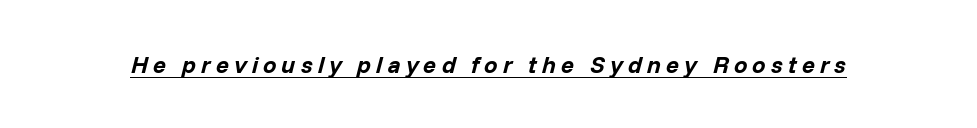
{"italic": "yes", "lean": "right", "slant_degrees": 14, "bold": "yes", "underline": "yes", "letter_spacing": "wide", "letter_spacing_em": 0.21, "glyph_px": 24}
